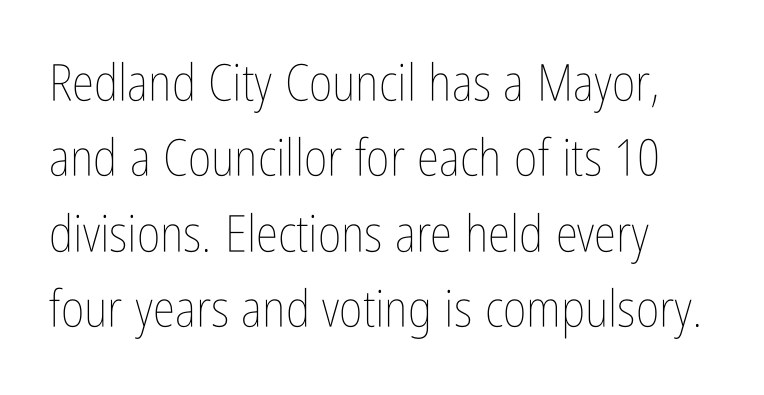
{"italic": "no", "bold": "no", "weight": "thin", "width": "condensed", "stroke_contrast": "low", "x_height": "medium", "monospaced": "no", "underline": "no", "line_spacing": "normal", "line_spacing_ratio": 1.48, "letter_spacing": "normal", "letter_spacing_em": 0.0, "glyph_px": 51}
